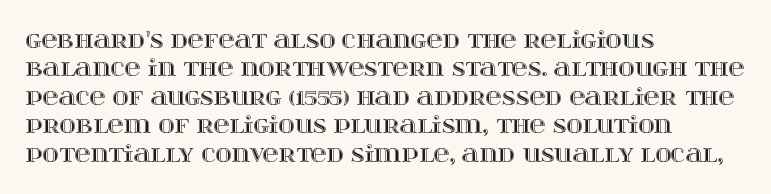
Does extra space separate the letters? No, they use regular spacing. Rows of type keep a routine distance in the vertical direction. Descender tails drop into unmarked territory. No italicization has been applied; the sample stays upright.
